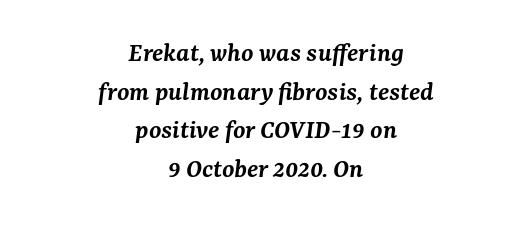
The image shows 28 px semibold serif type, italic (leaning right); set centered, normal line spacing (1.38x), normal letter spacing, not underlined; medium stroke contrast and a medium x-height.
